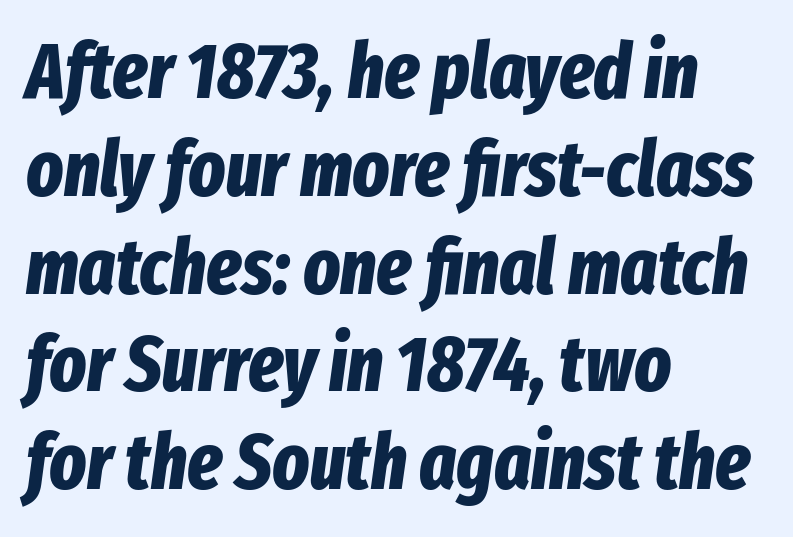
Q: Is the text bold? A: Yes.
Q: Is the text italic (slanted)? A: Yes, it leans right by about 8 degrees.
Q: Is the text underlined? A: No.
Q: How is the paragraph aligned? A: Left-aligned.
Q: Is the spacing between letters normal or unusually wide? A: Normal.
Q: Is the spacing between lines tight, normal or loose? A: Normal.
Q: Width (condensed, normal, or wide)? A: Condensed.
Q: Stroke contrast? A: Low.
Q: x-height? A: Medium.
Q: Monospaced? A: No.
